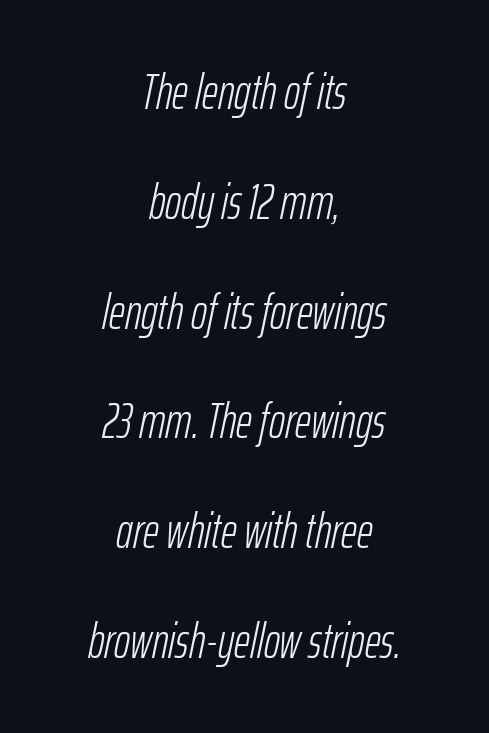
The image shows 49 px light, condensed type, italic (leaning right); set centered, loose line spacing (2.24x), normal letter spacing, not underlined; low stroke contrast and a medium x-height.
